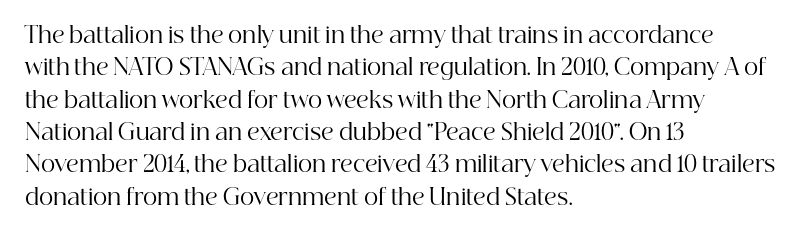
Does extra space separate the letters? No, they use regular spacing. Compared with a typical body face, this is equally light or lighter still. Casual observation: everything's shoved over to the left. This sample keeps an unexceptional amount of space between lines.
